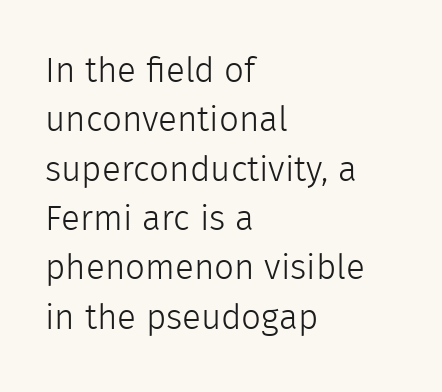
Leading matches the norm, producing a regular column. Unbolded letterforms with no extra heft. A typesetter would mark this as roman, not italic. This sample is left-justified, so line endings fall wherever the words run out.
